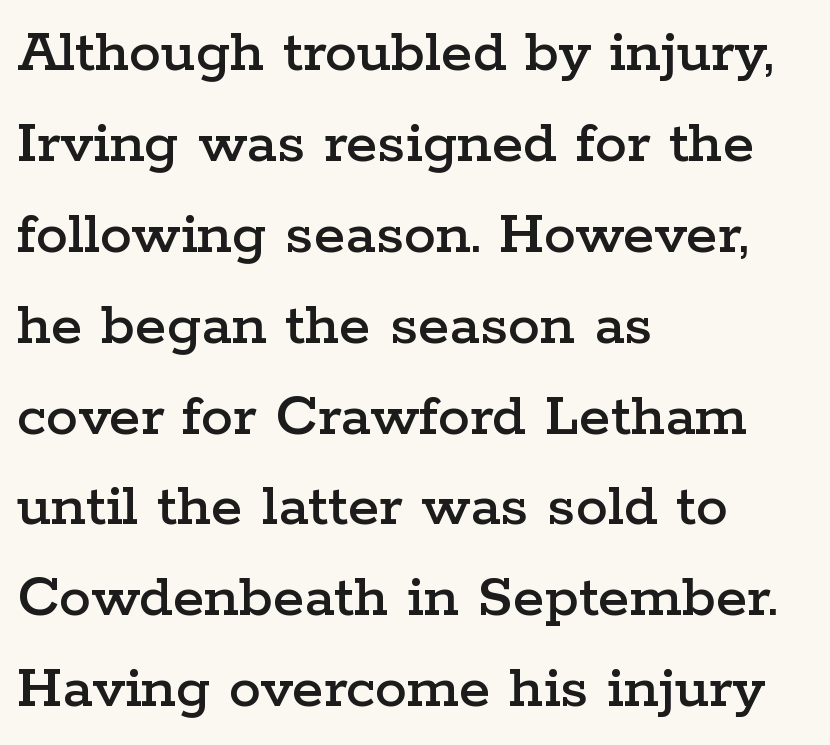
The letters stand upright; this is a roman face. The compositor pushed each line to the left boundary. This sample uses plain, unmodified letter spacing. Little horizontal feet cap the strokes, marking this as serif type. Is there much room between lines? A standard amount, neither cramped nor airy. The letters advance in unequal steps, a hallmark of proportional type.
